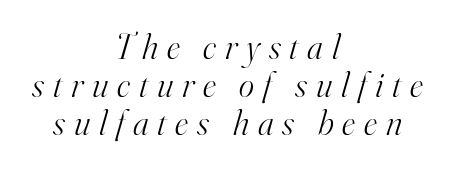
{"serif": "yes", "italic": "yes", "lean": "right", "slant_degrees": 16, "bold": "no", "weight": "light", "width": "normal", "stroke_contrast": "high", "x_height": "small", "monospaced": "no", "underline": "no", "align": "center", "line_spacing": "tight", "line_spacing_ratio": 1.06, "letter_spacing": "wide", "letter_spacing_em": 0.25, "glyph_px": 36}
